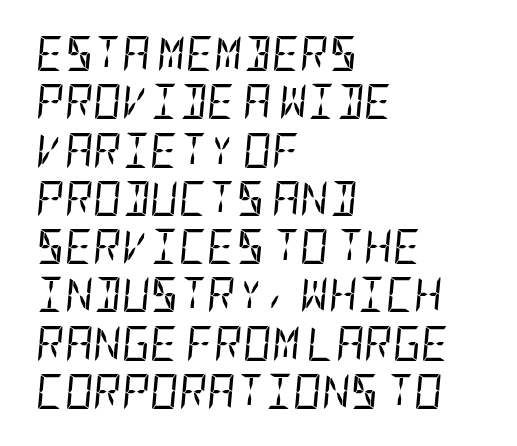
The image shows 35 px regular-weight, condensed type, italic (leaning right); set left-aligned, normal line spacing (1.38x), normal letter spacing, not underlined; low stroke contrast and a large x-height.
